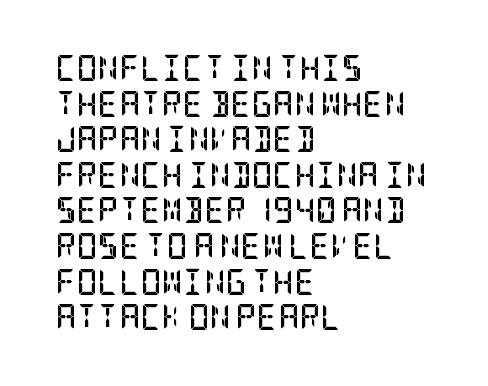
Descenders are the only things crossing below the line. Weight: bold. The tracking reads as untouched default to a designer's eye. A typesetter would mark this as roman, not italic.
